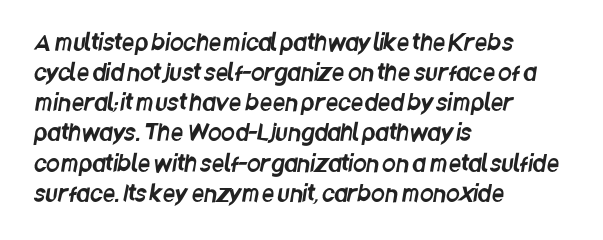
Rows of type keep a routine distance in the vertical direction. A typesetter would call this zero additional tracking. Leftover space on each line is placed entirely after the last word. Descenders are the only things crossing below the line.
